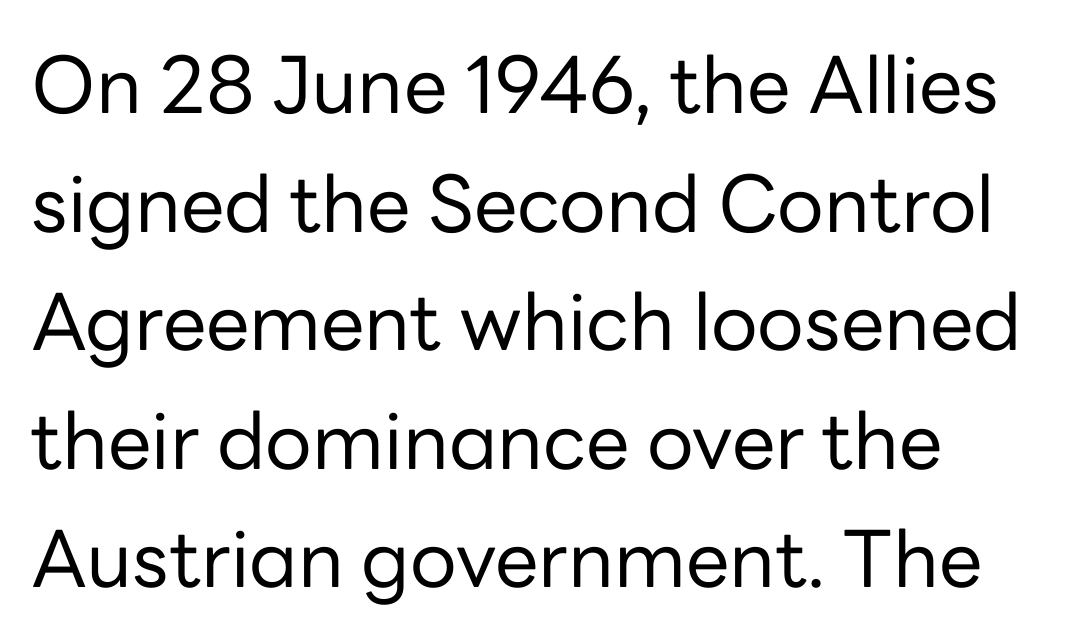
Q: Is the text bold? A: No.
Q: Is the text italic (slanted)? A: No, it is upright.
Q: Is the typeface a serif or a sans-serif typeface? A: Sans-serif.
Q: Is the text underlined? A: No.
Q: How is the paragraph aligned? A: Left-aligned.
Q: Is the spacing between letters normal or unusually wide? A: Normal.
Q: Is the spacing between lines tight, normal or loose? A: Normal.
Q: Width (condensed, normal, or wide)? A: Normal.
Q: Stroke contrast? A: Low.
Q: x-height? A: Medium.
Q: Monospaced? A: No.
